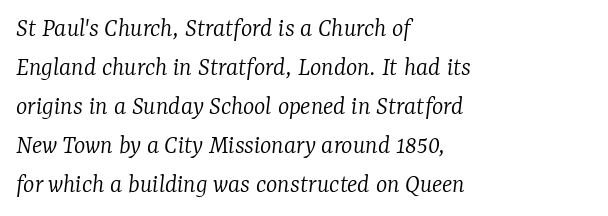
{"italic": "yes", "lean": "right", "slant_degrees": 7, "bold": "no", "underline": "no", "align": "left", "line_spacing": "normal", "line_spacing_ratio": 1.44, "letter_spacing": "normal", "letter_spacing_em": 0.0, "glyph_px": 27}
